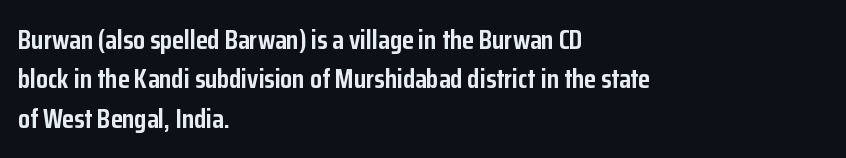
The line texture is even and compact thanks to regular tracking. Notice how the passage keeps a crisp vertical edge on the left only. Rendered with straight, roman letterforms. A bare baseline throughout the passage. One glance says typical: line gaps are just what's usual.
